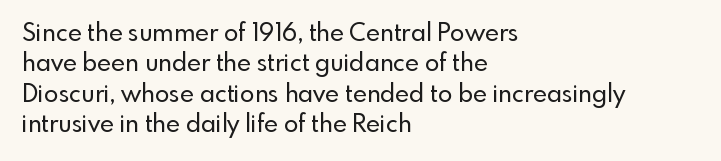
Unmarked baselines from the first word to the last. Short and long lines alike share a common starting point at left. The horizontal fit of the characters is conventional and even. Leading matches the norm, producing a regular column. In terms of posture, this sample is upright.
